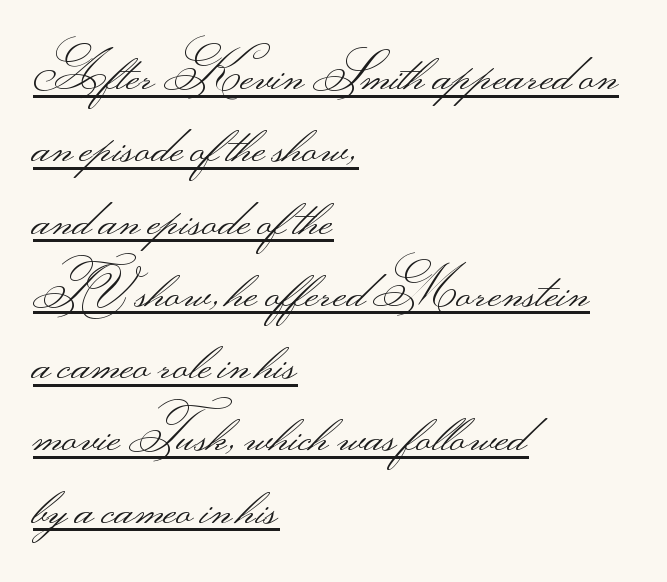
Q: Is the text bold? A: No.
Q: Is the text italic (slanted)? A: Yes.
Q: Is the typeface a serif or a sans-serif typeface? A: Sans-serif.
Q: Is the text underlined? A: Yes.
Q: How is the paragraph aligned? A: Left-aligned.
Q: Is the spacing between letters normal or unusually wide? A: Normal.
Q: Is the spacing between lines tight, normal or loose? A: Normal.
Q: Width (condensed, normal, or wide)? A: Wide.
Q: Stroke contrast? A: Medium.
Q: Monospaced? A: No.
